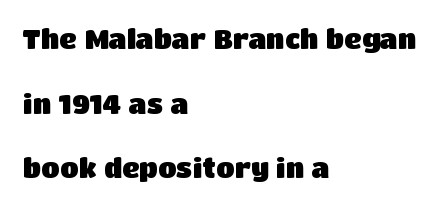
{"italic": "no", "bold": "yes", "underline": "no", "align": "left", "line_spacing": "loose", "line_spacing_ratio": 2.39, "letter_spacing": "normal", "letter_spacing_em": 0.0, "glyph_px": 27}
